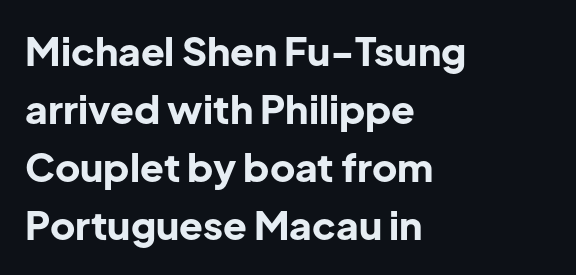
{"serif": "no", "italic": "no", "bold": "yes", "weight": "bold", "width": "normal", "stroke_contrast": "low", "x_height": "medium", "monospaced": "no", "underline": "no", "align": "left", "line_spacing": "normal", "line_spacing_ratio": 1.49, "letter_spacing": "normal", "letter_spacing_em": 0.0, "glyph_px": 39}
